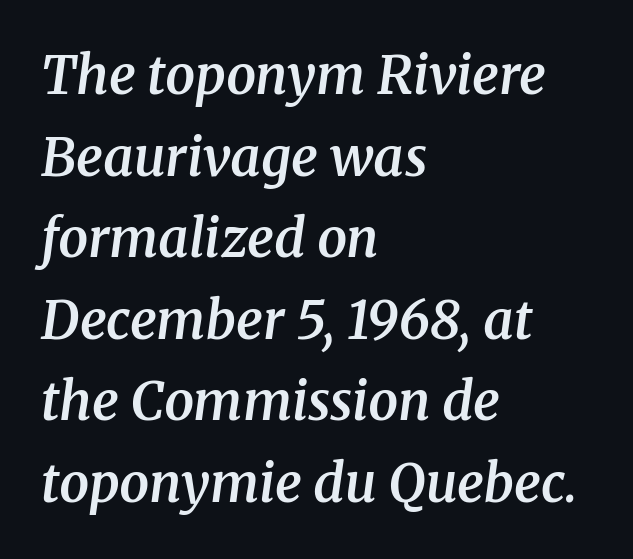
Regarding serifs, this sample has them. The whole block is typeset with a tilt. One glance says typical: line gaps are just what's usual. Inter-character spacing is left at the font's built-in metrics. Is this a fixed-width face? No — the glyphs have proportional, varying widths. Has an underline been added? It has not.
